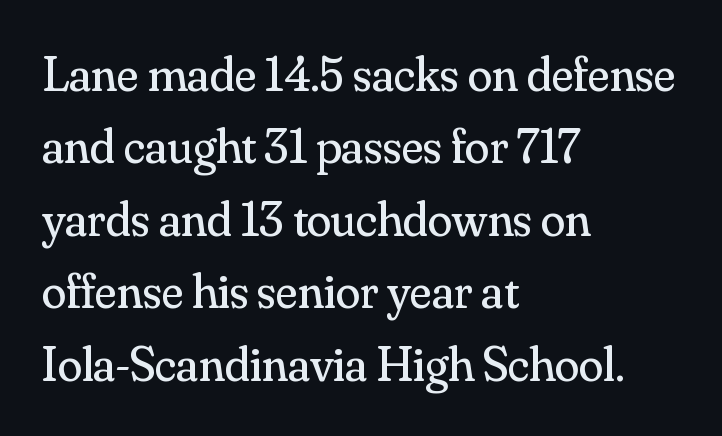
The image shows 50 px regular-weight serif type, upright; set left-aligned, normal line spacing (1.45x), normal letter spacing, not underlined; medium stroke contrast and a small x-height.
